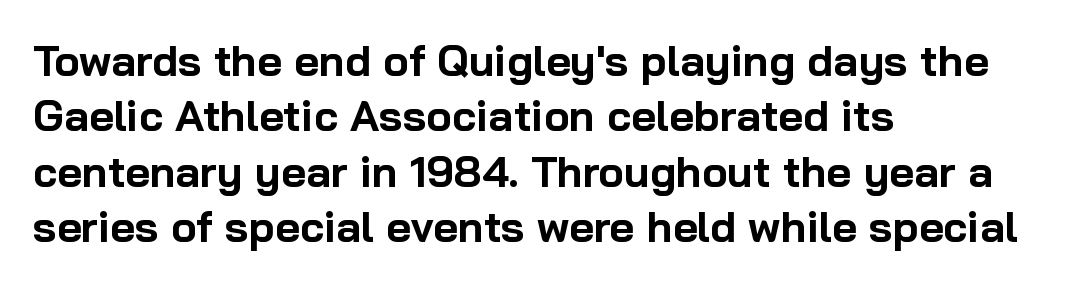
{"serif": "no", "italic": "no", "bold": "yes", "weight": "bold", "width": "normal", "stroke_contrast": "low", "x_height": "medium", "monospaced": "no", "underline": "no", "align": "left", "line_spacing": "normal", "line_spacing_ratio": 1.29, "letter_spacing": "normal", "letter_spacing_em": 0.0, "glyph_px": 43}
